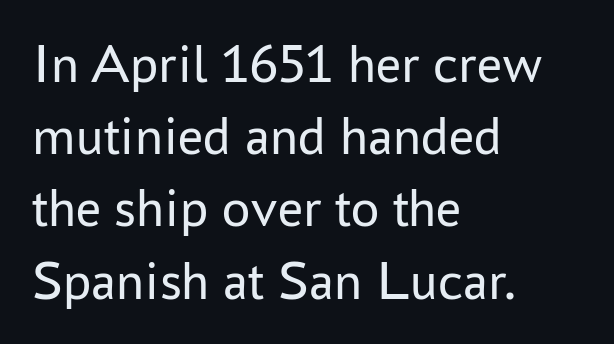
Q: Is the text bold? A: No.
Q: Is the text italic (slanted)? A: No, it is upright.
Q: Is the typeface a serif or a sans-serif typeface? A: Sans-serif.
Q: Is the text underlined? A: No.
Q: How is the paragraph aligned? A: Left-aligned.
Q: Is the spacing between letters normal or unusually wide? A: Normal.
Q: Is the spacing between lines tight, normal or loose? A: Normal.
Q: Width (condensed, normal, or wide)? A: Normal.
Q: Stroke contrast? A: Low.
Q: x-height? A: Medium.
Q: Monospaced? A: No.
